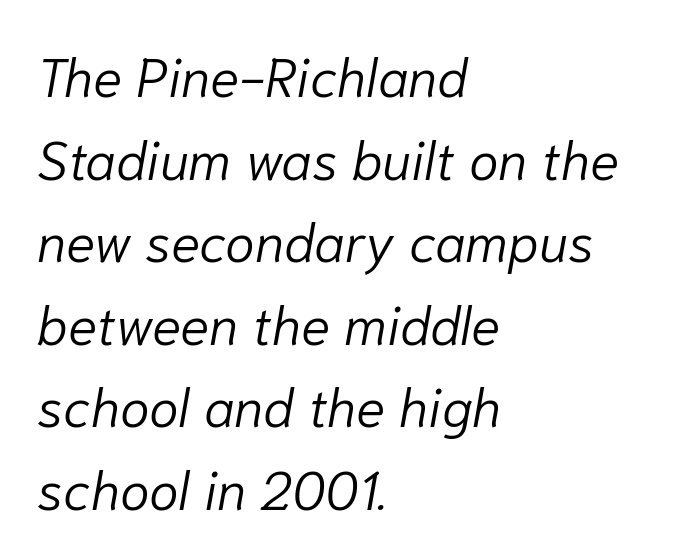
Style check: oblique. Short note: letters normally spaced. Unmarked baselines from the first word to the last. Typeset ragged right — the left edge is the straight one. Summary of vertical rhythm: regular, with standard interline spacing.
